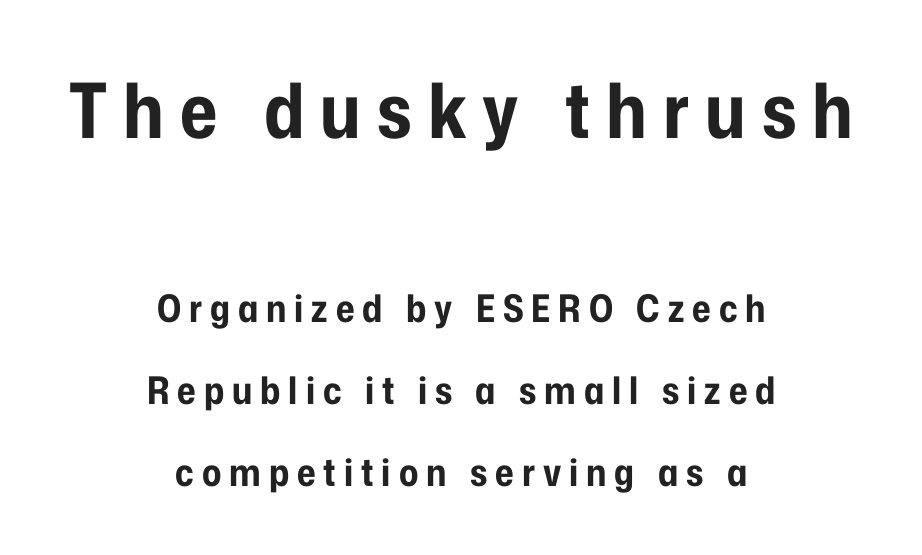
{"serif": "no", "italic": "no", "bold": "yes", "weight": "bold", "width": "condensed", "stroke_contrast": "low", "x_height": "medium", "monospaced": "no", "underline": "no", "align": "center", "line_spacing": "loose", "line_spacing_ratio": 2.16, "letter_spacing": "wide", "letter_spacing_em": 0.21, "larger_block": "first", "size_ratio": 2.0, "glyph_px": 76}
